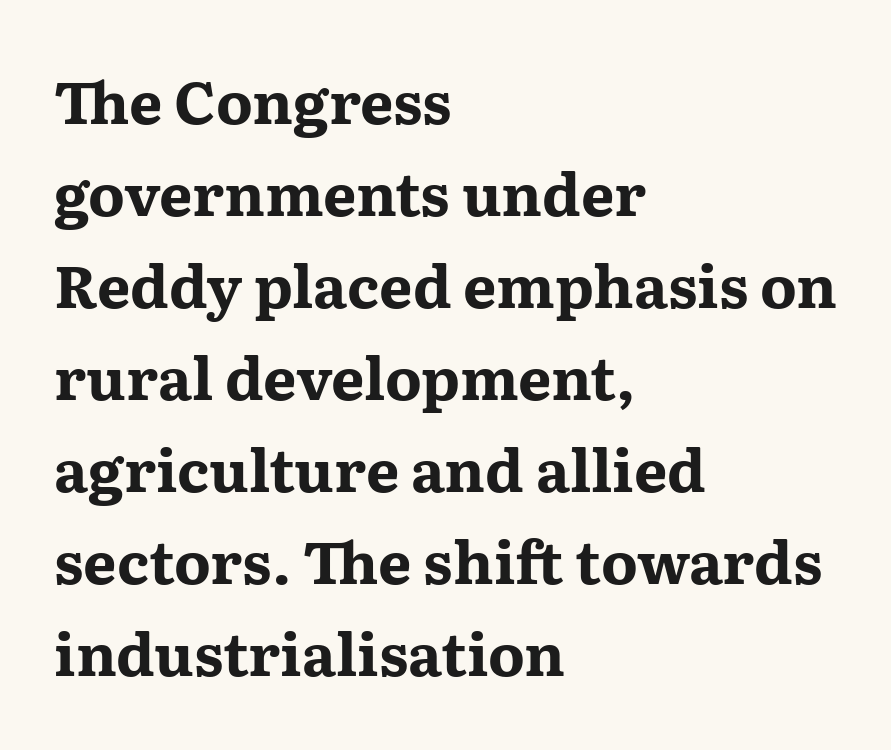
Nobody touched the tracking dial on this one. Descender tails drop into unmarked territory. The type sits square on the baseline with zero lean. The block of text has a typical density, with ordinary space between rows.
